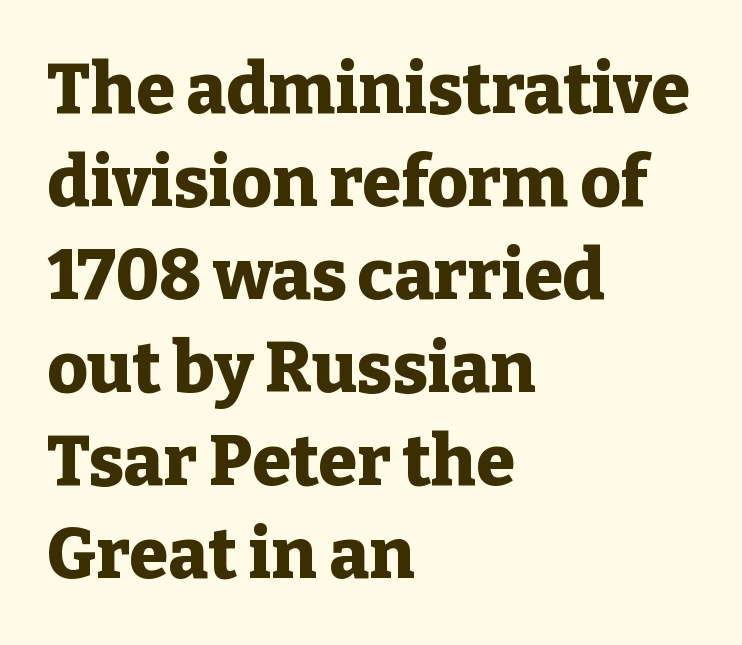
{"serif": "yes", "italic": "no", "bold": "yes", "weight": "heavy", "width": "normal", "stroke_contrast": "low", "x_height": "medium", "monospaced": "no", "underline": "no", "align": "left", "line_spacing": "normal", "line_spacing_ratio": 1.33, "letter_spacing": "normal", "letter_spacing_em": 0.0, "glyph_px": 70}
